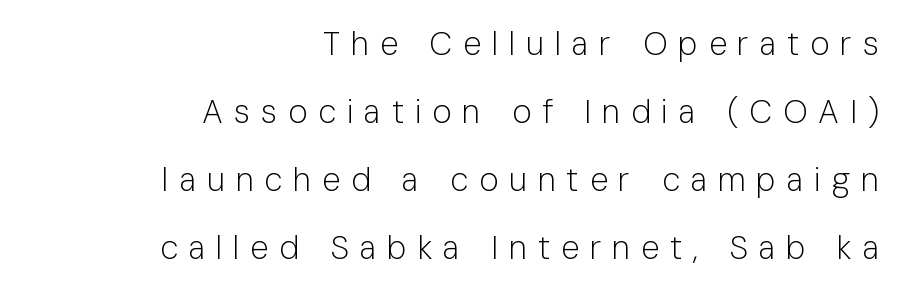
Does the leading feel generous? Absolutely, it's lavish. Plain, unruled lines of type. A typesetter would call this proportional, since set widths differ per character. Observe the wide spacing: letters keep a clear distance from each other.
